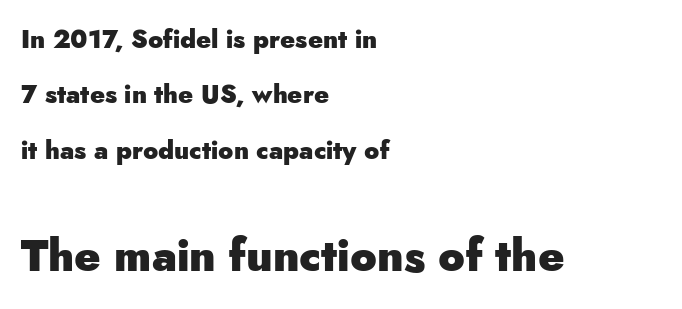
Q: Is the text bold? A: Yes.
Q: Is the text italic (slanted)? A: No, it is upright.
Q: Is the typeface a serif or a sans-serif typeface? A: Sans-serif.
Q: Is the text underlined? A: No.
Q: How is the paragraph aligned? A: Left-aligned.
Q: Is the spacing between letters normal or unusually wide? A: Normal.
Q: Is the spacing between lines tight, normal or loose? A: Loose.
Q: Which block of text is set in a larger size, the first (top) or the second (bottom)? A: The second (bottom) one.
Q: Width (condensed, normal, or wide)? A: Normal.
Q: Stroke contrast? A: Low.
Q: x-height? A: Small.
Q: Monospaced? A: No.
